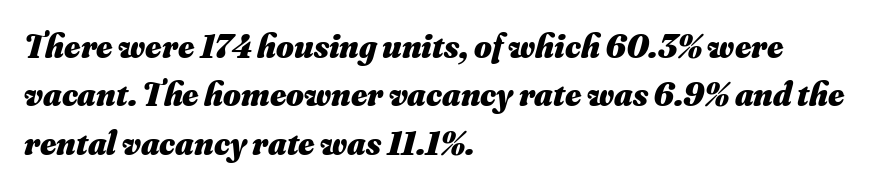
Quick note: interline space is typical. The text block is weighted toward the left margin, trailing off unevenly rightward. Honestly, there is no underline to notice here at all. You'd pick this weight for a headline — it's a proper bold.
